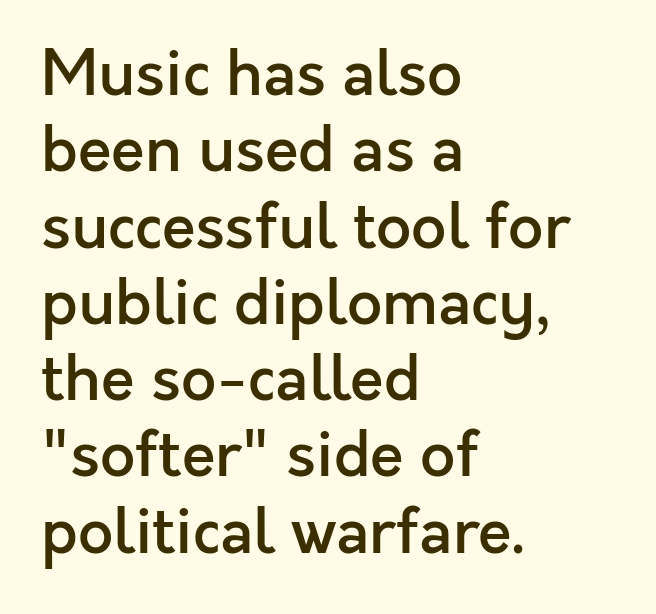
The image shows 62 px semibold sans-serif type, upright; set left-aligned, line spacing 1.23x, normal letter spacing, not underlined; a medium x-height.
